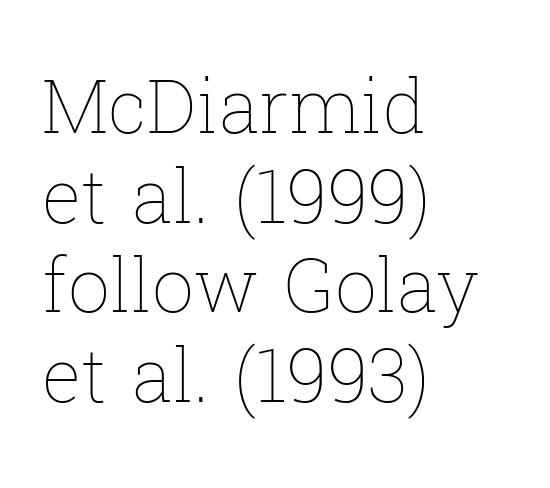
{"italic": "no", "bold": "no", "weight": "thin", "width": "normal", "stroke_contrast": "low", "x_height": "medium", "monospaced": "no", "underline": "no", "align": "left", "line_spacing_ratio": 1.21, "letter_spacing": "normal", "letter_spacing_em": 0.0, "glyph_px": 74}
